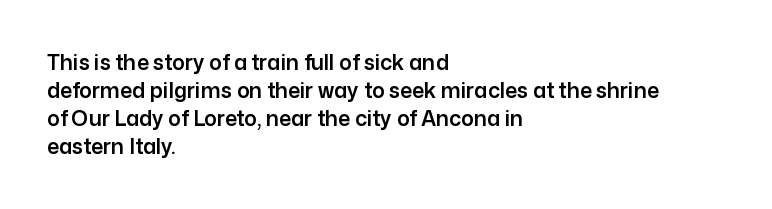
Q: Is the text italic (slanted)? A: No, it is upright.
Q: Is the text underlined? A: No.
Q: How is the paragraph aligned? A: Left-aligned.
Q: Is the spacing between letters normal or unusually wide? A: Normal.
Q: Is the spacing between lines tight, normal or loose? A: Normal.
